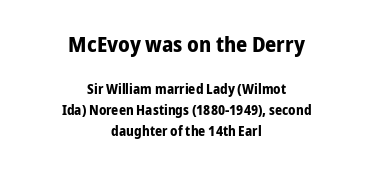
Block one is the big one; block two sits smaller underneath. Compared with a flush-left layout, this one balances lines on the center instead. Ordinary non-slanted type is in use. Caption: standard tracking, unaltered. The designer left line spacing at the default. You'd pick this weight for a headline — it's a proper bold.
